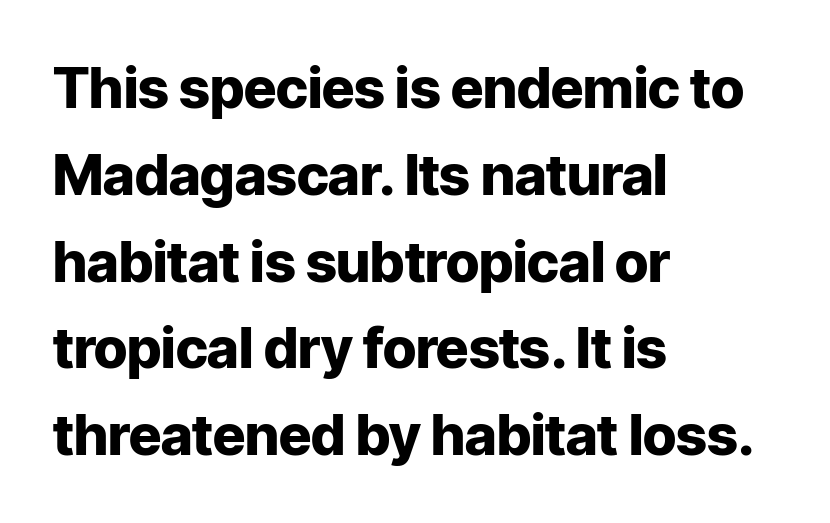
The image shows 56 px heavy sans-serif type, upright; set left-aligned, normal line spacing (1.55x), normal letter spacing, not underlined; low stroke contrast and a medium x-height.
